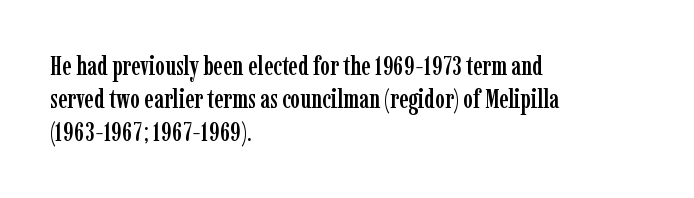
Each new line begins a customary step beneath the previous one. The passage shown is not underscored anywhere. Unlike italic type, these characters show no tilt at all. Casual observation: everything's shoved over to the left.
